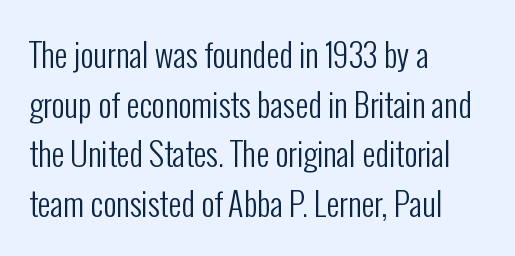
In terms of letterform style, serifs are entirely absent. Does the copy run flush right? No — it runs flush left. Is this a heavy cut? Hardly; it is regular or lighter. The letters advance in unequal steps, a hallmark of proportional type.
